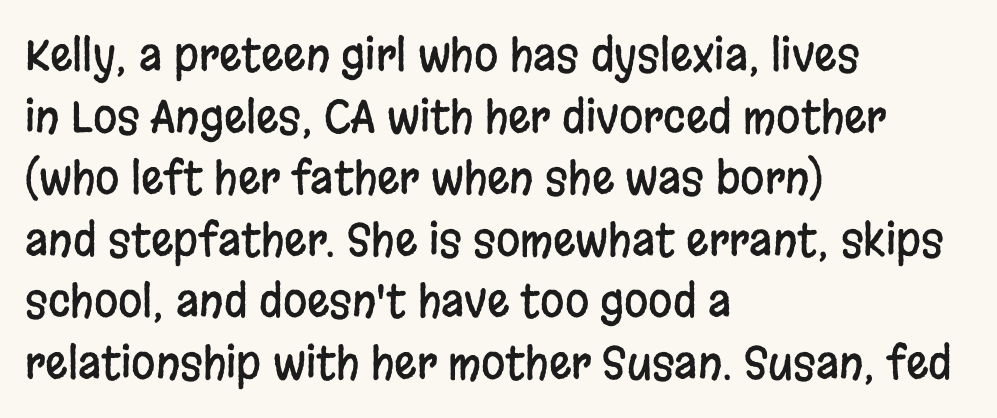
The image shows 44 px condensed sans-serif type, upright; set left-aligned, normal line spacing (1.4x), normal letter spacing, not underlined; low stroke contrast and a large x-height.
